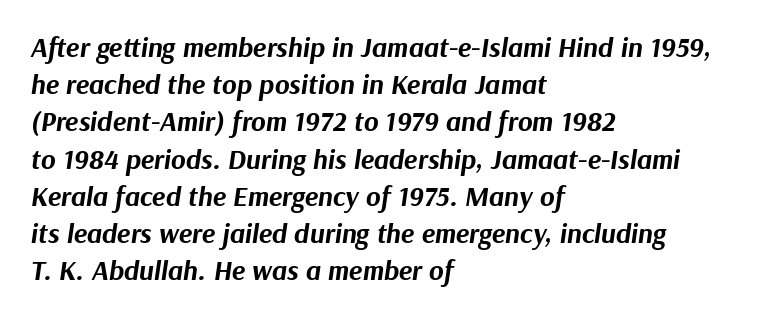
The image shows 28 px bold type, italic (leaning right); set left-aligned, normal line spacing (1.33x), normal letter spacing, not underlined; medium stroke contrast and a medium x-height.
